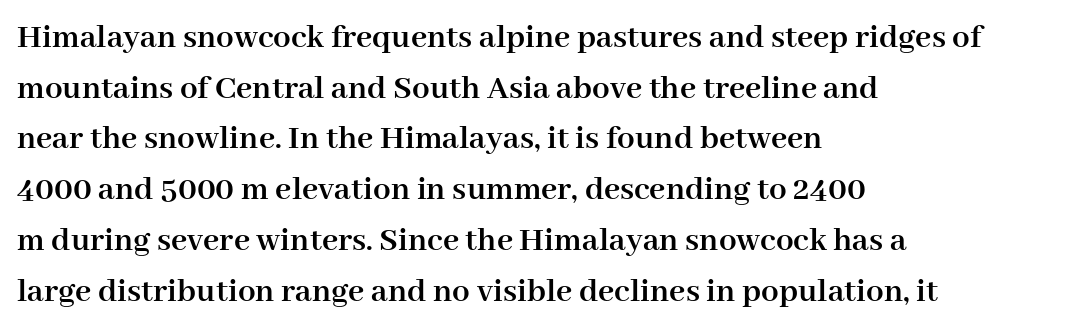
Q: Is the text bold? A: Yes.
Q: Is the text italic (slanted)? A: No, it is upright.
Q: Is the typeface a serif or a sans-serif typeface? A: Serif.
Q: Is the text underlined? A: No.
Q: How is the paragraph aligned? A: Left-aligned.
Q: Is the spacing between letters normal or unusually wide? A: Normal.
Q: Is the spacing between lines tight, normal or loose? A: Normal.
Q: Width (condensed, normal, or wide)? A: Normal.
Q: Stroke contrast? A: High.
Q: x-height? A: Medium.
Q: Monospaced? A: No.
